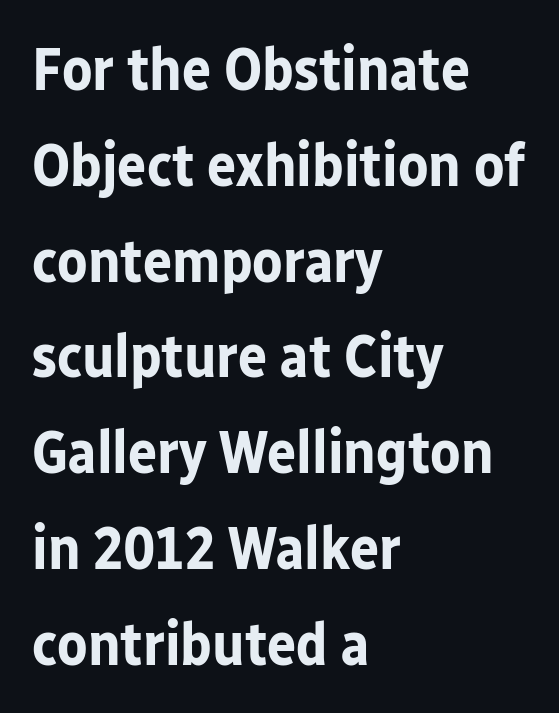
{"serif": "no", "italic": "no", "bold": "yes", "weight": "bold", "width": "normal", "stroke_contrast": "low", "x_height": "medium", "monospaced": "no", "underline": "no", "align": "left", "line_spacing": "normal", "line_spacing_ratio": 1.57, "letter_spacing": "normal", "letter_spacing_em": 0.0, "glyph_px": 61}
